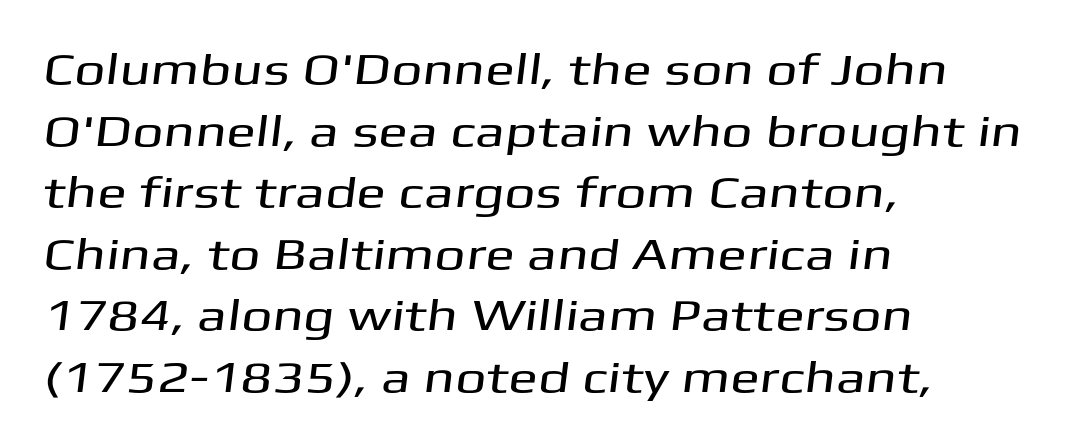
Classification — sans serif. Just letters on the line, the space beneath them empty. The type is set solid horizontally, with unmodified tracking. Is the block centered? No — it sits flush against the left margin. How would I describe the line gaps? Plain and ordinary.
